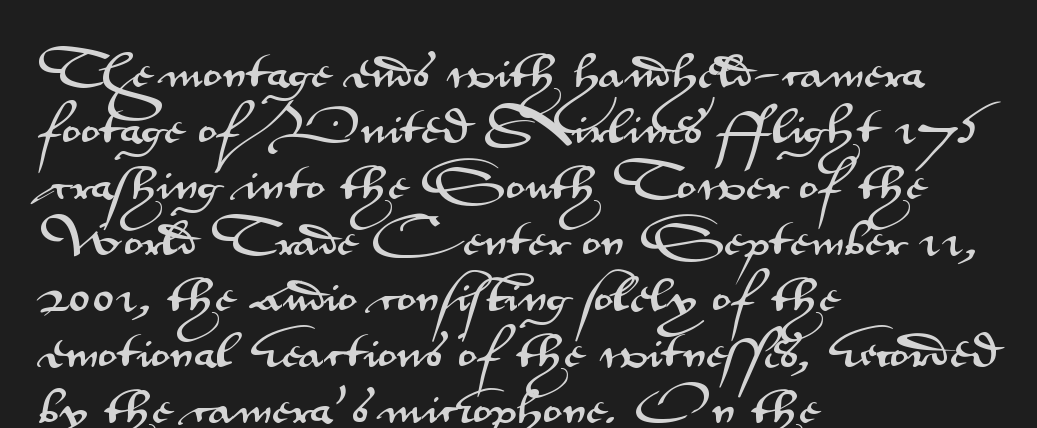
In CSS terms this would be text-align: left. You could not count columns in this text — the font is proportionally spaced. The designer went with a sans here, leaving each stem footless.
